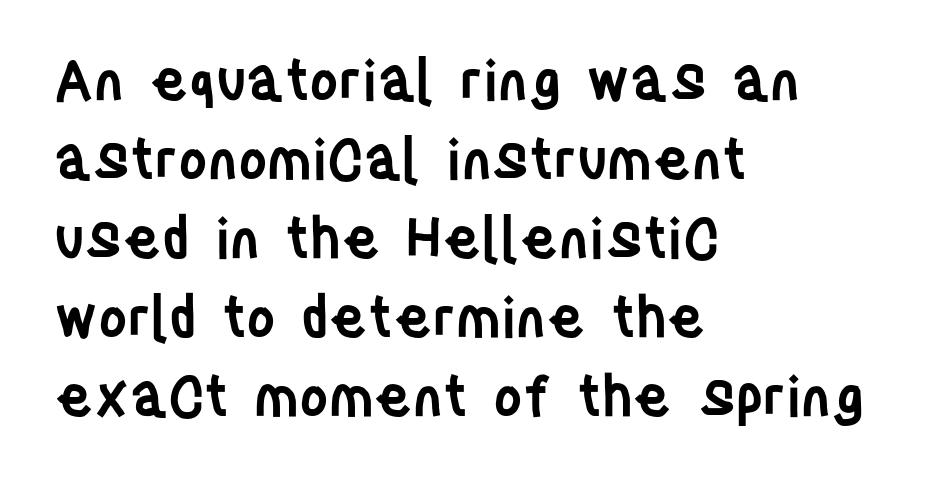
Designer's note — italics off, roman on. Each line starts at the same left margin while the right side varies. The type is set solid horizontally, with unmodified tracking. Underline: absent. The characters display no serif detailing; their extremities are plain.
